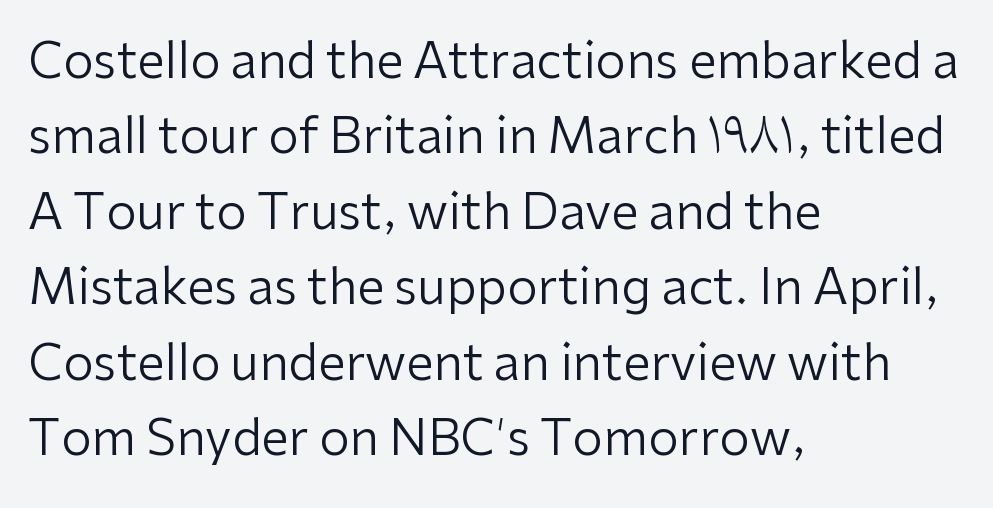
The image shows 49 px regular-weight sans-serif type, upright; set left-aligned, normal line spacing (1.54x), normal letter spacing, not underlined; low stroke contrast and a medium x-height.
